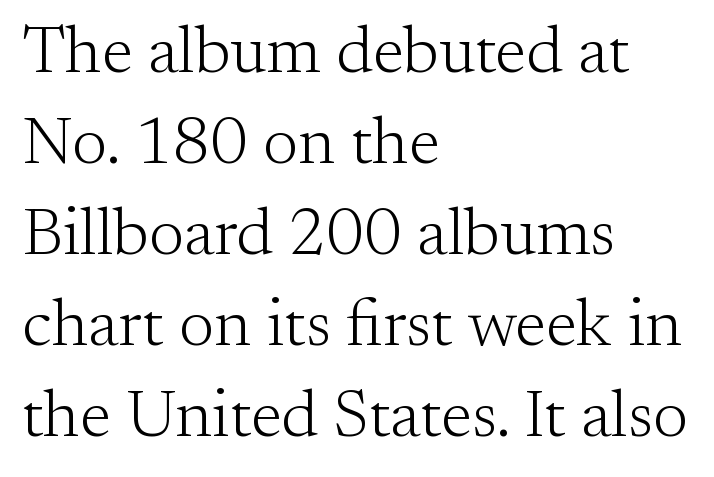
Beneath every word, the page is bare. Weight: regular or lighter. The passage shown is typed in a proportional face where columns would drift. This rendering employs a face with finishing strokes, i.e., a serif.
